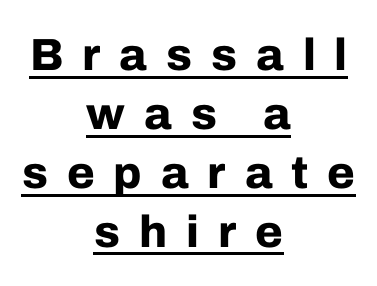
Q: Is the text bold? A: Yes.
Q: Is the text italic (slanted)? A: No, it is upright.
Q: Is the typeface a serif or a sans-serif typeface? A: Sans-serif.
Q: Is the text underlined? A: Yes.
Q: How is the paragraph aligned? A: Centered.
Q: Is the spacing between letters normal or unusually wide? A: Unusually wide.
Q: Is the spacing between lines tight, normal or loose? A: Normal.
Q: Width (condensed, normal, or wide)? A: Normal.
Q: Stroke contrast? A: Low.
Q: x-height? A: Medium.
Q: Monospaced? A: No.
